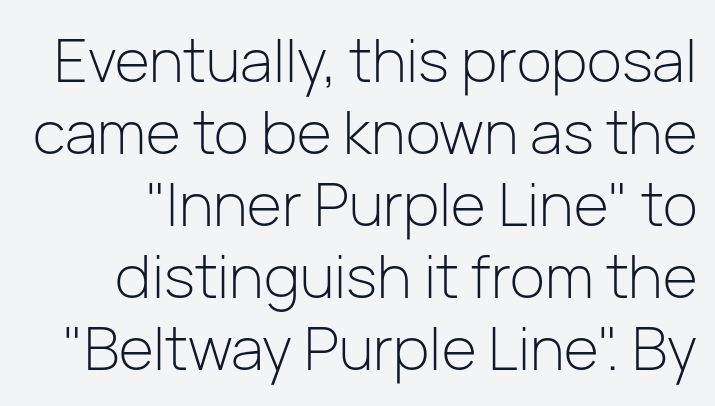
{"serif": "no", "italic": "no", "bold": "no", "weight": "light", "width": "normal", "stroke_contrast": "low", "x_height": "medium", "monospaced": "no", "underline": "no", "line_spacing_ratio": 1.2, "letter_spacing": "normal", "letter_spacing_em": 0.0, "glyph_px": 60}
